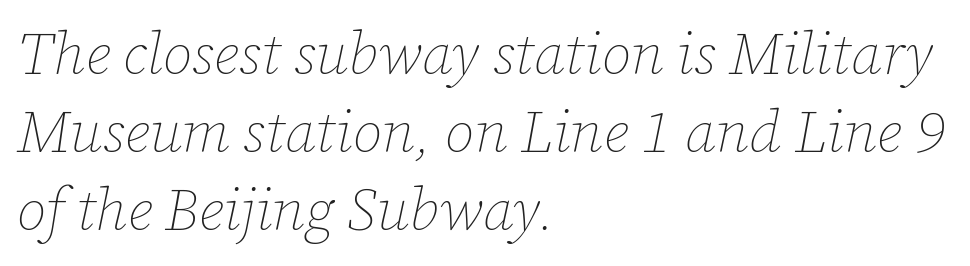
The image shows 59 px thin type, italic (leaning right); set left-aligned, normal line spacing (1.32x), normal letter spacing, not underlined; low stroke contrast and a medium x-height.
